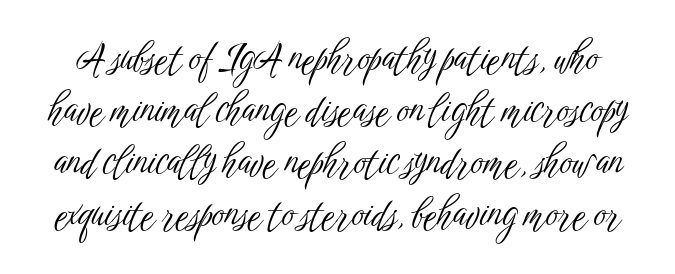
Q: Is the text bold? A: No.
Q: Is the text italic (slanted)? A: Yes.
Q: Is the typeface a serif or a sans-serif typeface? A: Sans-serif.
Q: Is the text underlined? A: No.
Q: Is the spacing between letters normal or unusually wide? A: Normal.
Q: Is the spacing between lines tight, normal or loose? A: Normal.
Q: Width (condensed, normal, or wide)? A: Condensed.
Q: Stroke contrast? A: Low.
Q: x-height? A: Medium.
Q: Monospaced? A: No.
